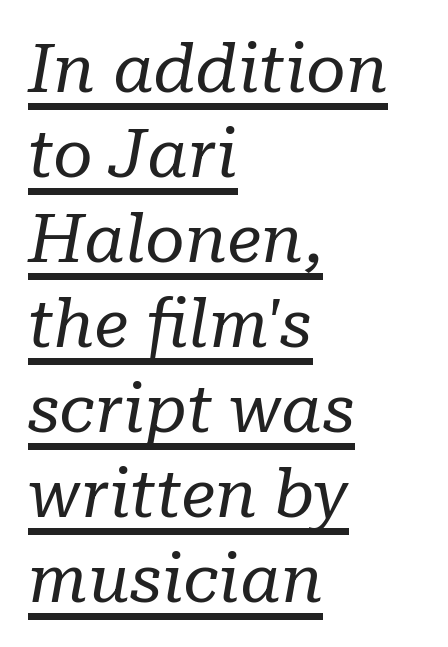
The image shows 68 px regular-weight serif type, italic (leaning right); set left-aligned, normal line spacing (1.25x), normal letter spacing, underlined; low stroke contrast and a medium x-height.
